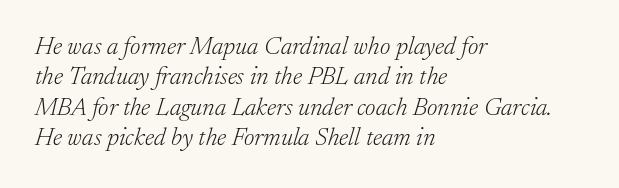
{"italic": "yes", "lean": "right", "slant_degrees": 17, "bold": "no", "underline": "no", "align": "left", "line_spacing_ratio": 1.22, "letter_spacing": "normal", "letter_spacing_em": 0.0, "glyph_px": 25}
